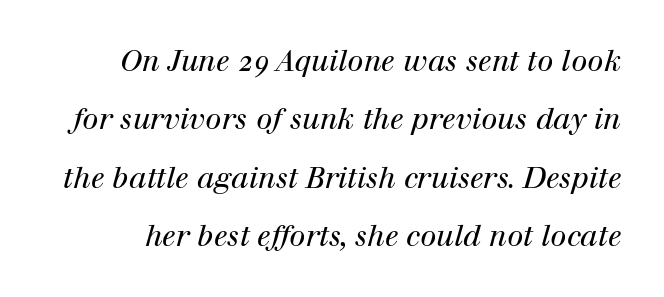
Q: Is the text bold? A: No.
Q: Is the text italic (slanted)? A: Yes, it leans right by about 12 degrees.
Q: Is the typeface a serif or a sans-serif typeface? A: Serif.
Q: Is the text underlined? A: No.
Q: Is the spacing between letters normal or unusually wide? A: Normal.
Q: Is the spacing between lines tight, normal or loose? A: Loose.
Q: Width (condensed, normal, or wide)? A: Normal.
Q: Stroke contrast? A: High.
Q: x-height? A: Medium.
Q: Monospaced? A: No.
